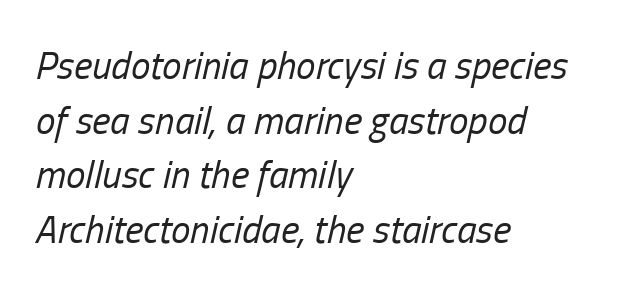
The image shows 39 px regular-weight, condensed type, italic (leaning right); set left-aligned, normal line spacing (1.4x), normal letter spacing, not underlined; low stroke contrast and a medium x-height.
